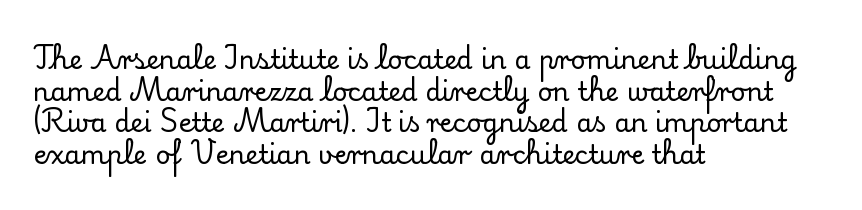
Q: Is the text italic (slanted)? A: No, it is upright.
Q: Is the text underlined? A: No.
Q: How is the paragraph aligned? A: Left-aligned.
Q: Is the spacing between letters normal or unusually wide? A: Normal.
